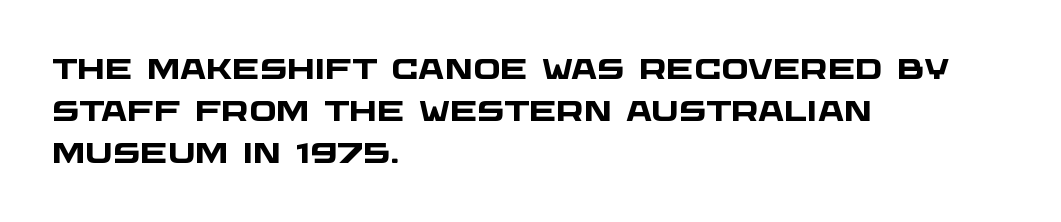
{"serif": "no", "bold": "yes", "weight": "heavy", "width": "wide", "stroke_contrast": "low", "x_height": "large", "monospaced": "no", "underline": "no", "align": "left", "line_spacing": "normal", "line_spacing_ratio": 1.45, "letter_spacing": "normal", "letter_spacing_em": 0.0, "glyph_px": 29}
